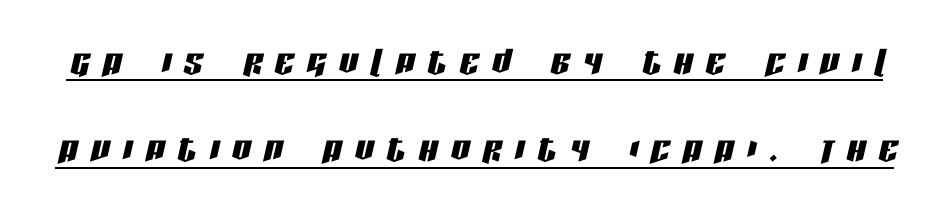
Q: Is the text italic (slanted)? A: Yes, it leans right by about 13 degrees.
Q: Is the text underlined? A: Yes.
Q: Is the spacing between letters normal or unusually wide? A: Unusually wide.
Q: Width (condensed, normal, or wide)? A: Condensed.
Q: Stroke contrast? A: Low.
Q: x-height? A: Large.
Q: Monospaced? A: No.
